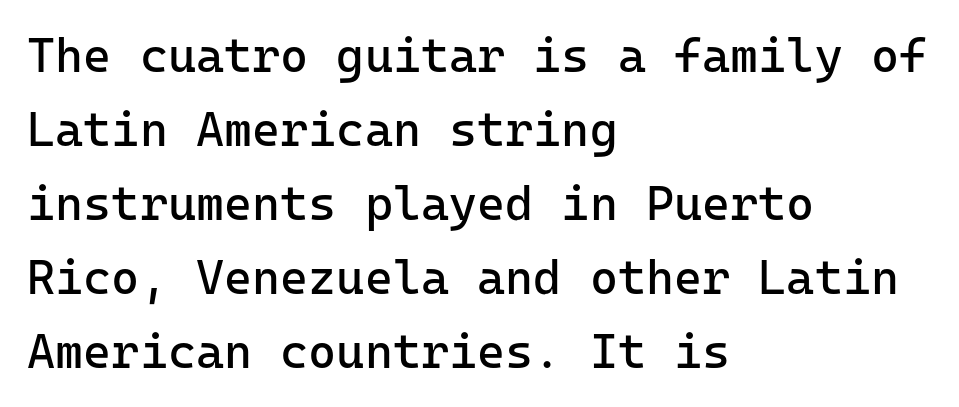
The image shows 48 px regular-weight sans-serif type, upright; set left-aligned, normal line spacing (1.54x), normal letter spacing, not underlined; low stroke contrast and a medium x-height.
